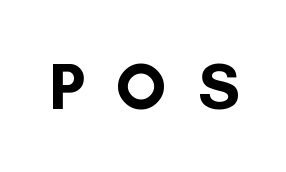
{"serif": "no", "italic": "no", "bold": "yes", "weight": "bold", "width": "normal", "stroke_contrast": "low", "x_height": "small", "monospaced": "no", "underline": "no", "letter_spacing": "wide", "letter_spacing_em": 0.48, "glyph_px": 66}
